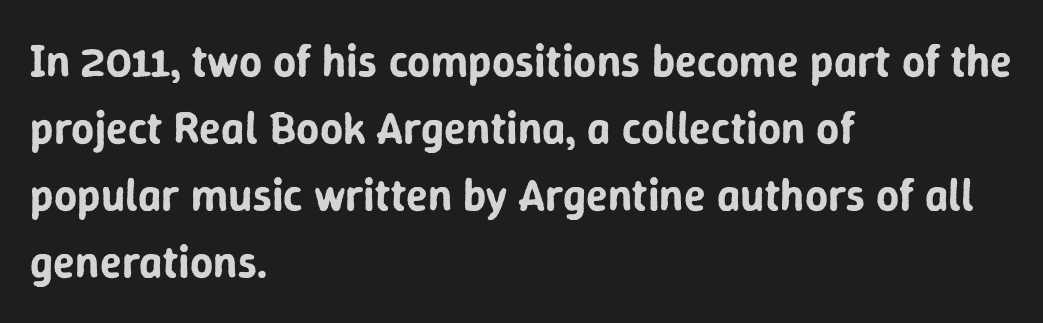
Underline: absent. A typesetter would label this face a sans. Layout note: lines flush left. Note the varied advance widths — an 'i' is clearly narrower than an 'm'. Vertically, the passage feels balanced, rows spaced as you'd expect.
